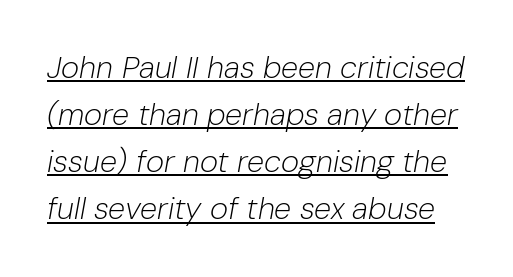
{"italic": "yes", "lean": "right", "slant_degrees": 10, "bold": "no", "weight": "light", "width": "normal", "stroke_contrast": "low", "x_height": "medium", "monospaced": "no", "underline": "yes", "line_spacing": "normal", "line_spacing_ratio": 1.52, "letter_spacing": "normal", "letter_spacing_em": 0.0, "glyph_px": 31}
